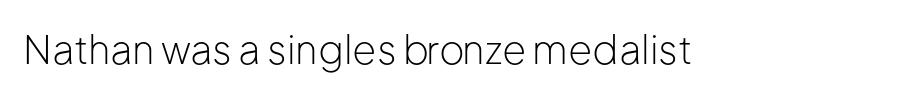
Q: Is the text bold? A: No.
Q: Is the text italic (slanted)? A: No, it is upright.
Q: Is the typeface a serif or a sans-serif typeface? A: Sans-serif.
Q: Is the text underlined? A: No.
Q: Is the spacing between letters normal or unusually wide? A: Normal.
Q: Width (condensed, normal, or wide)? A: Normal.
Q: Stroke contrast? A: Low.
Q: x-height? A: Medium.
Q: Monospaced? A: No.
